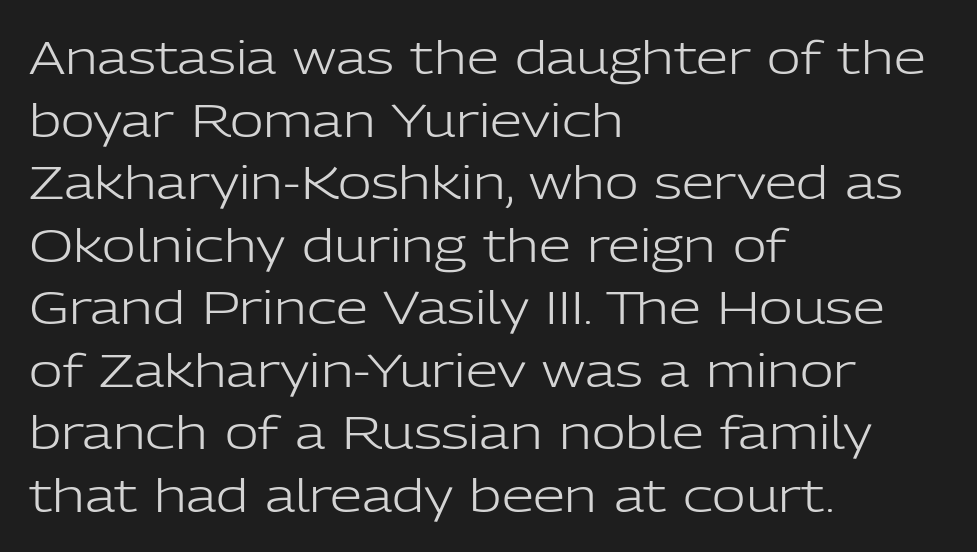
The glyphs in this specimen are sans serif. Posture: straight, roman, zero tilt. No chunkiness to these letters — they're not bold. The paragraph shown leans on its left margin.
